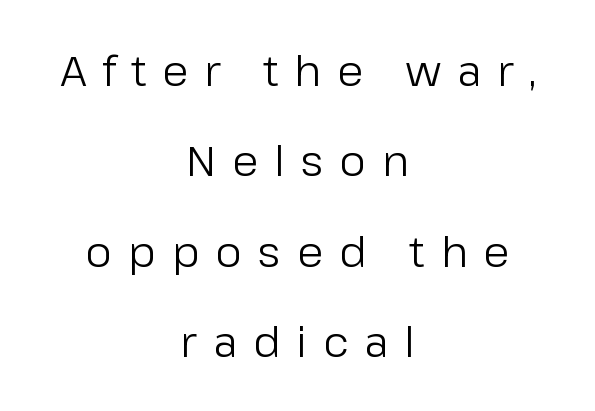
The image shows 42 px regular-weight sans-serif type, upright; set centered, loose line spacing (2.15x), unusually wide letter spacing (+0.38 em), not underlined; low stroke contrast and a medium x-height.
